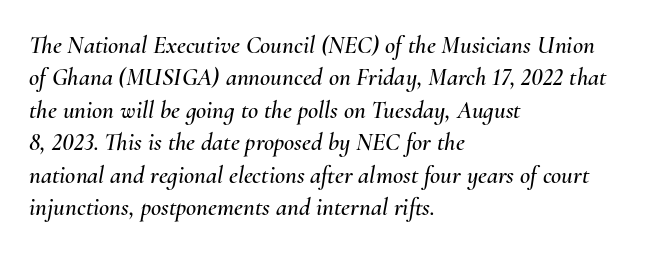
Tracking value appears to be zero — textbook default spacing. Plain, unruled lines of type. Every character sits at an angle, as italics do. The compositor pushed each line to the left boundary. Leading matches the norm, producing a regular column.
